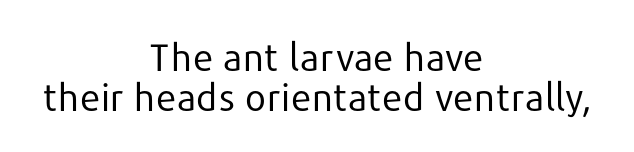
Q: Is the text bold? A: No.
Q: Is the text italic (slanted)? A: No, it is upright.
Q: Is the typeface a serif or a sans-serif typeface? A: Sans-serif.
Q: Is the text underlined? A: No.
Q: How is the paragraph aligned? A: Centered.
Q: Is the spacing between letters normal or unusually wide? A: Normal.
Q: Is the spacing between lines tight, normal or loose? A: Tight.
Q: Width (condensed, normal, or wide)? A: Normal.
Q: Stroke contrast? A: Low.
Q: x-height? A: Medium.
Q: Monospaced? A: No.
